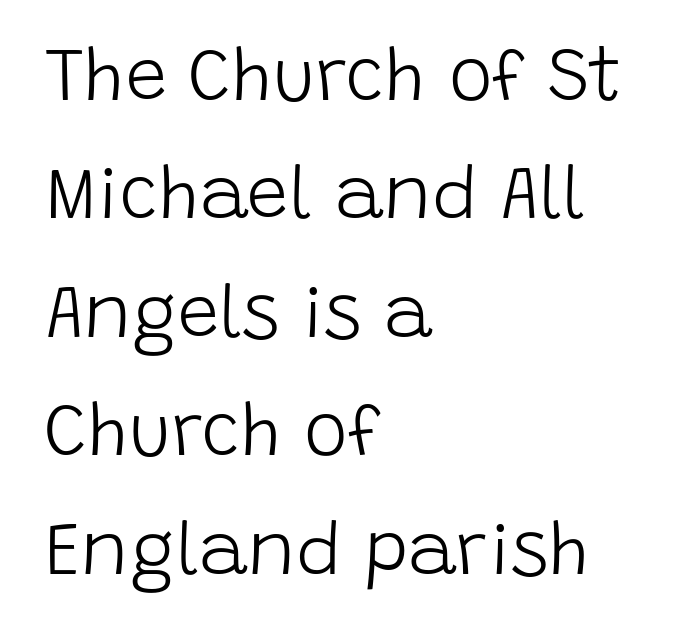
Q: Is the text bold? A: No.
Q: Is the text italic (slanted)? A: No, it is upright.
Q: Is the typeface a serif or a sans-serif typeface? A: Sans-serif.
Q: Is the text underlined? A: No.
Q: How is the paragraph aligned? A: Left-aligned.
Q: Is the spacing between letters normal or unusually wide? A: Normal.
Q: Is the spacing between lines tight, normal or loose? A: Normal.
Q: Width (condensed, normal, or wide)? A: Normal.
Q: Stroke contrast? A: Low.
Q: x-height? A: Large.
Q: Monospaced? A: No.
